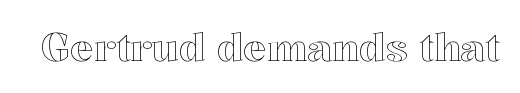
Proportional: the letters do not fall into vertical columns. When letters stand straight like this, we call the style roman or upright. The tracking reads as untouched default to a designer's eye. Check the space under the baseline: it is left empty.
